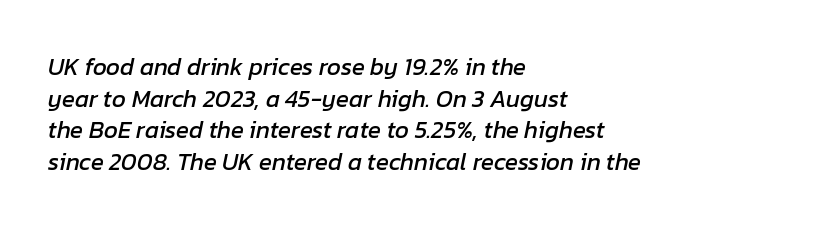
{"italic": "yes", "lean": "right", "slant_degrees": 12, "underline": "no", "align": "left", "line_spacing": "normal", "line_spacing_ratio": 1.32, "letter_spacing": "normal", "letter_spacing_em": 0.0, "glyph_px": 24}
